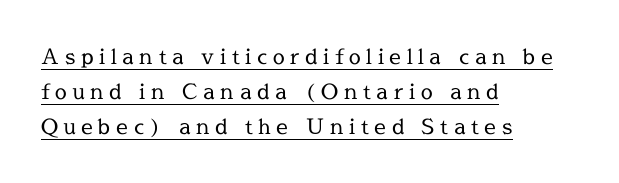
Does the lettering tilt? It doesn't — this is upright. The passage shown is underscored from start to finish. Stems and bowls with no extra thickness — not bold. Whoever set this chose a conventional vertical rhythm. Which margin do the lines hug? The left one — the right edge is uneven.
